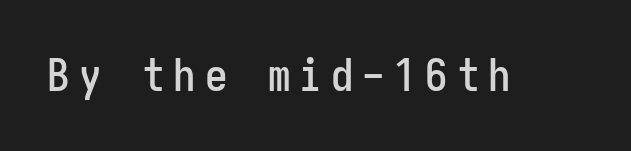
Posture: vertical. A sans-serif font was chosen for this passage. Check under the words: just untouched page. Students, note that the glyphs here are deliberately spaced far apart.
